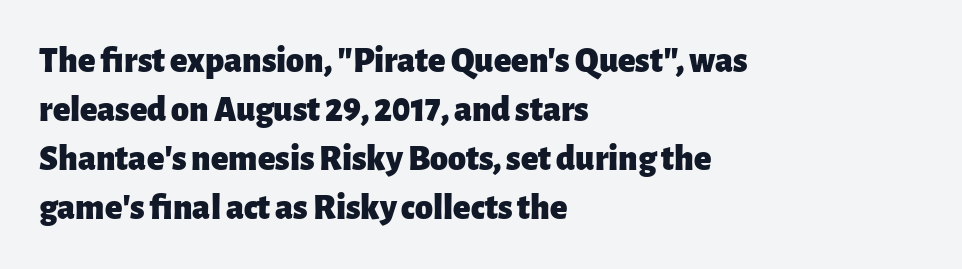
The lines are quadded left. The leading is moderate, giving the passage an even texture. Strong, thick strokes mark this as bold type. A typesetter would label this face a sans.
